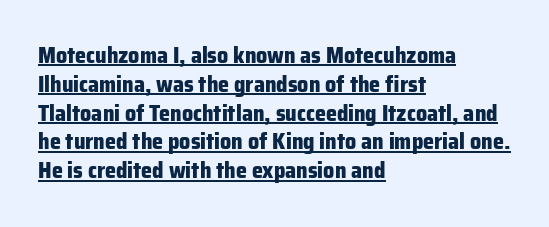
The image shows 22 px bold type, upright; set left-aligned, normal line spacing (1.31x), normal letter spacing, underlined.
